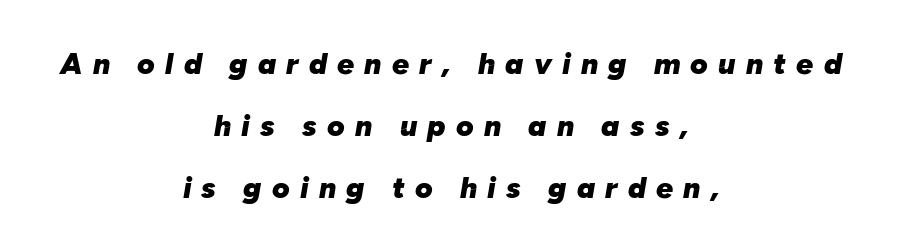
Q: Is the text bold? A: Yes.
Q: Is the text italic (slanted)? A: Yes, it leans right by about 10 degrees.
Q: Is the text underlined? A: No.
Q: How is the paragraph aligned? A: Centered.
Q: Is the spacing between letters normal or unusually wide? A: Unusually wide.
Q: Is the spacing between lines tight, normal or loose? A: Loose.
Q: Width (condensed, normal, or wide)? A: Normal.
Q: Stroke contrast? A: Low.
Q: x-height? A: Medium.
Q: Monospaced? A: No.
